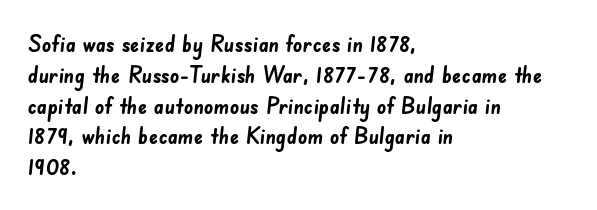
Students, this is bold: see how much ink each stroke carries. Alignment: flush left. Rows of type keep a routine distance in the vertical direction. Lines of text with bare space underneath. The letters sit at their default tracking, neither squeezed nor spread.
